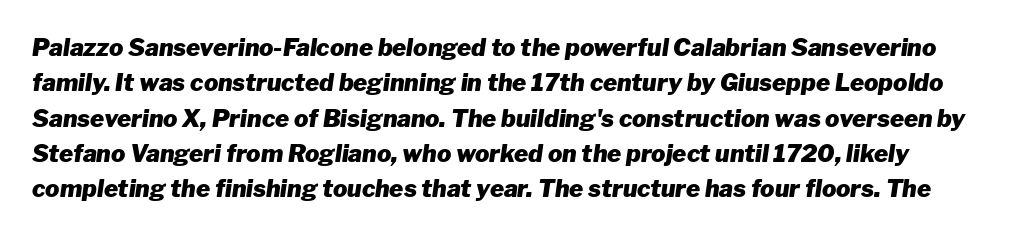
{"italic": "yes", "lean": "right", "slant_degrees": 8, "bold": "yes", "underline": "no", "line_spacing": "normal", "line_spacing_ratio": 1.47, "letter_spacing": "normal", "letter_spacing_em": 0.0, "glyph_px": 24}
